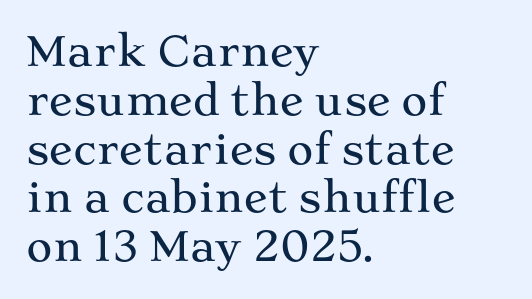
The image shows 40 px wide serif type, upright; set left-aligned, line spacing 1.22x, normal letter spacing, not underlined; medium stroke contrast and a medium x-height.
